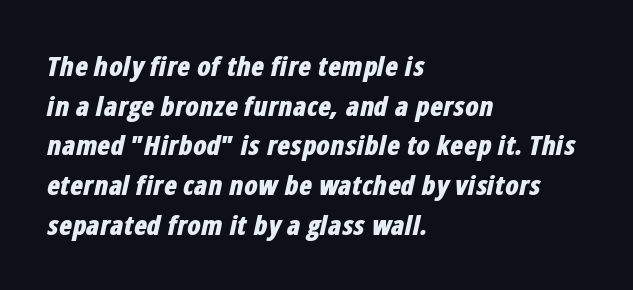
Yep, that's italic — everything's leaning. Has an underline been added? It has not. The ragged edge is on the right, which tells us the setting is flush left. Quick note: interline space is typical. The rendering uses a bold face; every stroke is thick and dark.
